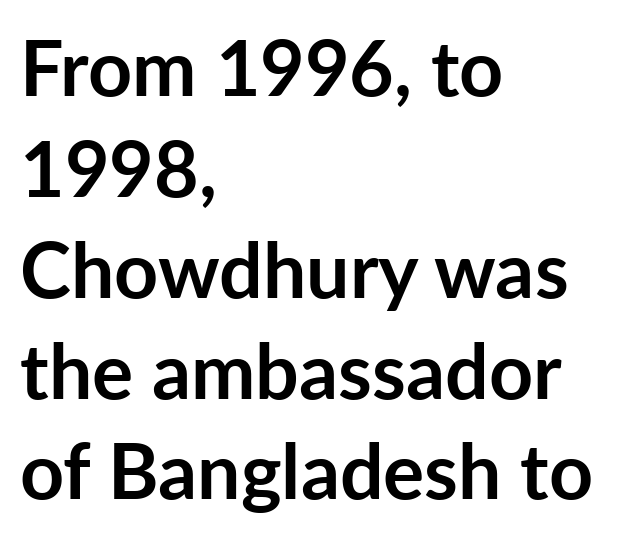
Character widths vary here, with narrow letters taking less room than wide ones. A typesetter would mark this as roman, not italic. The passage shown is emphatically bold. Where is the straight margin? On the left. The passage shown is typeset with a sans-serif family. One glance says typical: line gaps are just what's usual.
